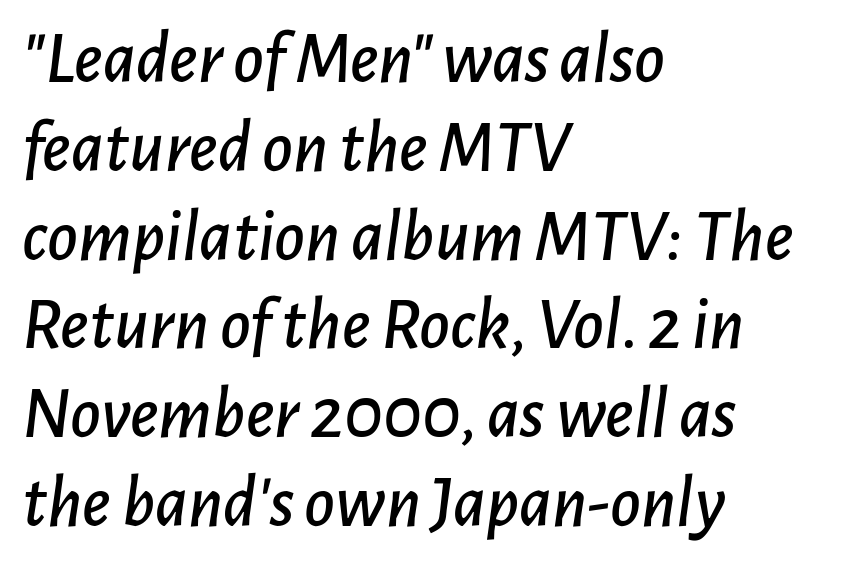
The image shows 74 px text type, italic (leaning right); set left-aligned, line spacing 1.2x, normal letter spacing, not underlined; low stroke contrast and a medium x-height.
